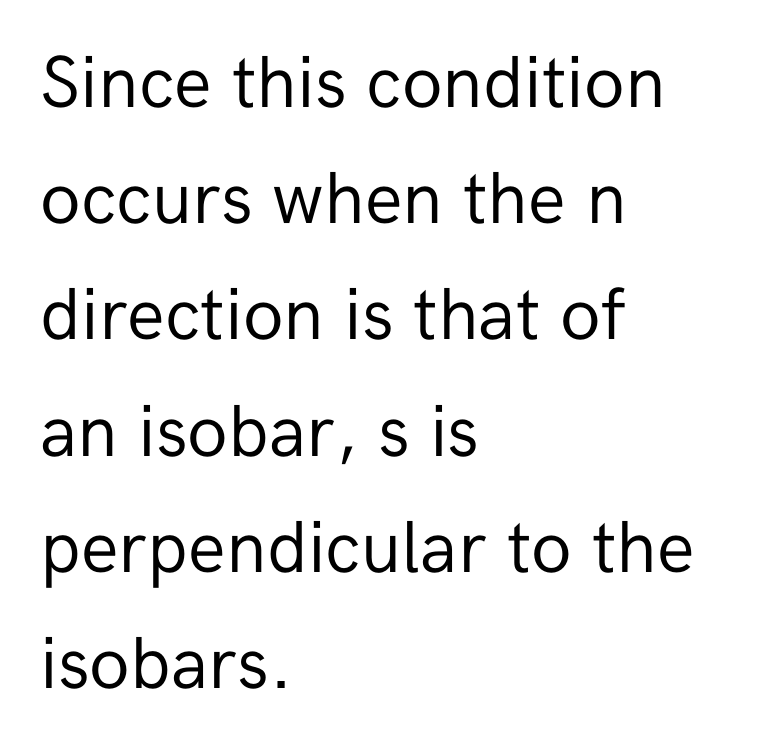
Q: Is the text bold? A: No.
Q: Is the text italic (slanted)? A: No, it is upright.
Q: Is the typeface a serif or a sans-serif typeface? A: Sans-serif.
Q: Is the text underlined? A: No.
Q: How is the paragraph aligned? A: Left-aligned.
Q: Is the spacing between letters normal or unusually wide? A: Normal.
Q: Is the spacing between lines tight, normal or loose? A: Normal.
Q: Width (condensed, normal, or wide)? A: Normal.
Q: Stroke contrast? A: Low.
Q: x-height? A: Medium.
Q: Monospaced? A: No.
